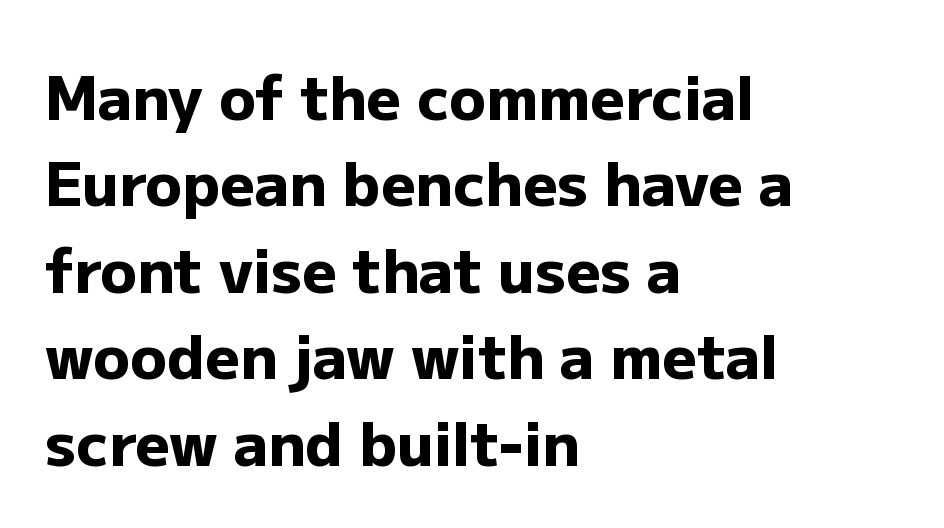
{"serif": "no", "italic": "no", "bold": "yes", "weight": "heavy", "width": "normal", "stroke_contrast": "low", "x_height": "medium", "monospaced": "no", "underline": "no", "align": "left", "line_spacing": "normal", "line_spacing_ratio": 1.44, "letter_spacing": "normal", "letter_spacing_em": 0.0, "glyph_px": 60}
